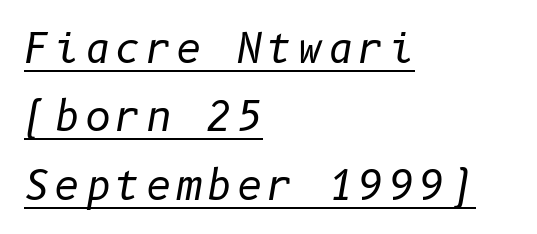
The passage shown is underscored from start to finish. These lines are set flush left with a ragged right edge. Characters are canted at an angle relative to the baseline's perpendicular. No chunkiness to these letters — they're not bold.
